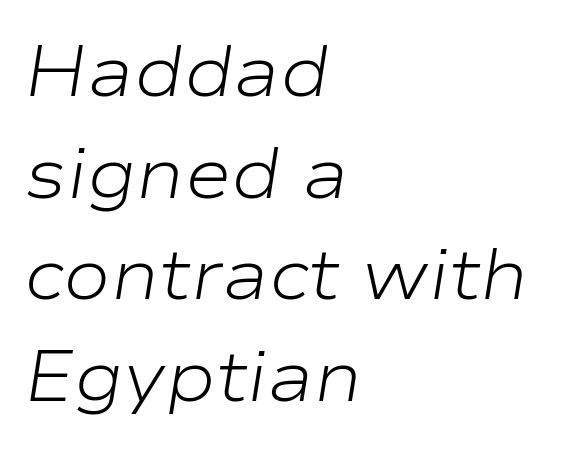
{"italic": "yes", "lean": "right", "slant_degrees": 9, "bold": "no", "weight": "light", "width": "wide", "stroke_contrast": "low", "x_height": "medium", "monospaced": "no", "underline": "no", "align": "left", "line_spacing": "normal", "line_spacing_ratio": 1.43, "letter_spacing": "normal", "letter_spacing_em": 0.0, "glyph_px": 71}
